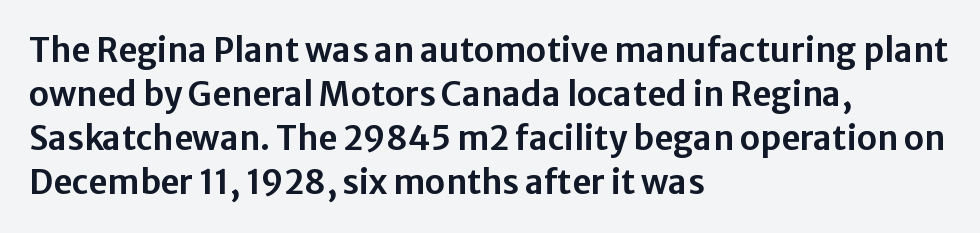
The image shows 33 px sans-serif type, upright; set left-aligned, normal line spacing (1.33x), normal letter spacing, not underlined; low stroke contrast and a medium x-height.
